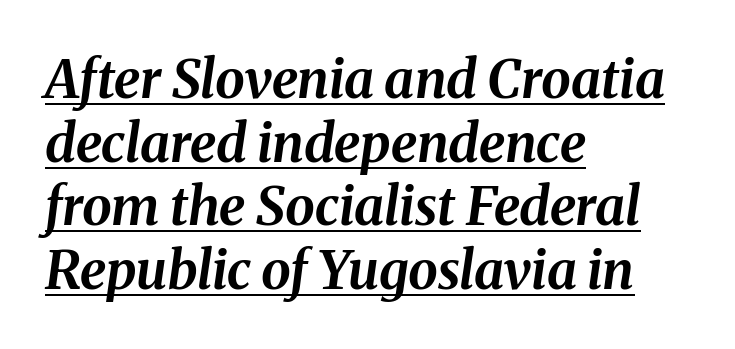
Q: Is the text bold? A: Yes.
Q: Is the text italic (slanted)? A: Yes, it leans right by about 8 degrees.
Q: Is the text underlined? A: Yes.
Q: How is the paragraph aligned? A: Left-aligned.
Q: Is the spacing between letters normal or unusually wide? A: Normal.
Q: Width (condensed, normal, or wide)? A: Normal.
Q: Stroke contrast? A: Medium.
Q: x-height? A: Medium.
Q: Monospaced? A: No.
